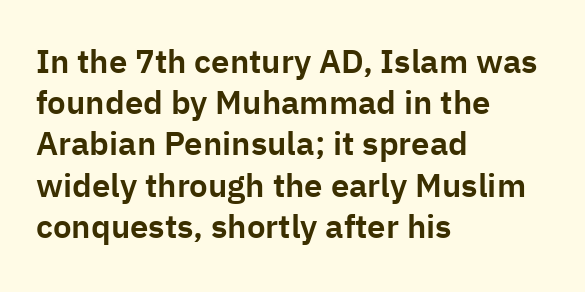
{"serif": "no", "italic": "no", "width": "normal", "stroke_contrast": "low", "x_height": "medium", "monospaced": "no", "underline": "no", "align": "left", "line_spacing": "normal", "line_spacing_ratio": 1.25, "letter_spacing": "normal", "letter_spacing_em": 0.0, "glyph_px": 33}
